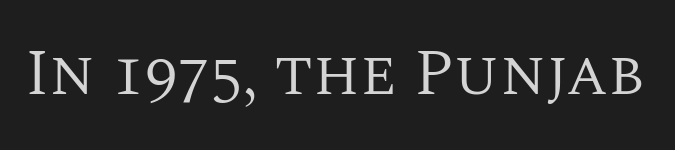
The image shows 65 px regular-weight serif type, upright; set normal letter spacing, not underlined; medium stroke contrast and a large x-height.
